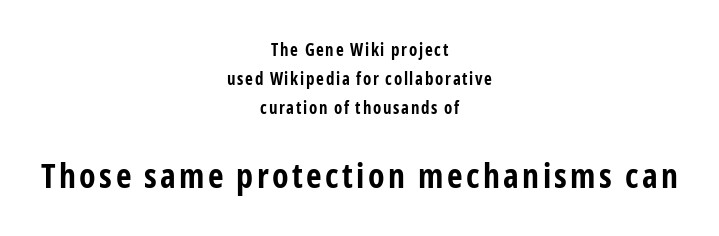
The image shows 34 px bold, condensed sans-serif type, upright; set centered, line spacing 1.71x, not underlined; the second (bottom) block is 2.0x larger; low stroke contrast and a medium x-height.
